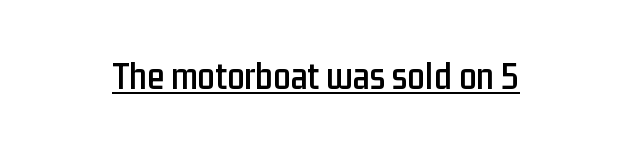
The image shows 39 px condensed sans-serif type, upright; set normal letter spacing, underlined; low stroke contrast and a medium x-height.
